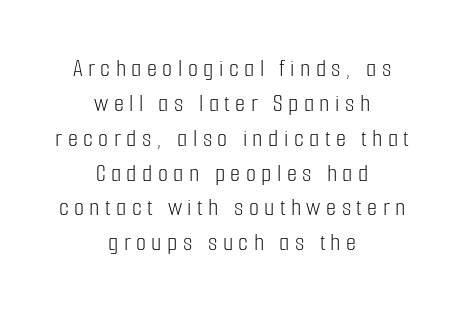
Q: Is the text bold? A: No.
Q: Is the text italic (slanted)? A: No, it is upright.
Q: Is the text underlined? A: No.
Q: How is the paragraph aligned? A: Centered.
Q: Is the spacing between letters normal or unusually wide? A: Unusually wide.
Q: Is the spacing between lines tight, normal or loose? A: Normal.
